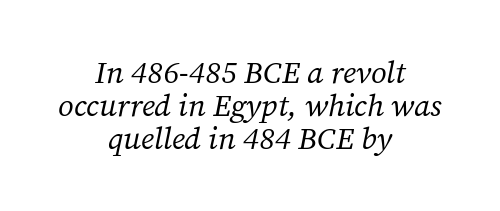
{"serif": "yes", "italic": "yes", "lean": "right", "slant_degrees": 12, "bold": "no", "weight": "regular", "width": "normal", "stroke_contrast": "medium", "x_height": "medium", "monospaced": "no", "underline": "no", "align": "center", "line_spacing": "tight", "line_spacing_ratio": 1.07, "letter_spacing": "normal", "letter_spacing_em": 0.0, "glyph_px": 31}
